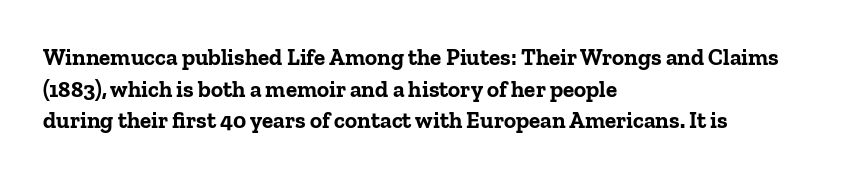
{"italic": "no", "bold": "yes", "underline": "no", "align": "left", "line_spacing": "normal", "line_spacing_ratio": 1.37, "letter_spacing": "normal", "letter_spacing_em": 0.0, "glyph_px": 23}
